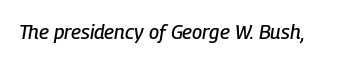
The face used here has a pronounced slope to its letters. Check the space under the baseline: it is left empty. Look at the tracking — it's just the regular setting, nothing added.
